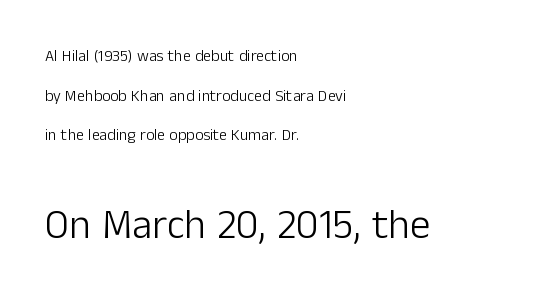
Is this a heavy cut? Hardly; it is regular or lighter. The passage is arranged the way most books set body copy — flush left. Each letter keeps its own natural width here, so spacing adapts to shape. This is roman type, the default non-slanted kind.
